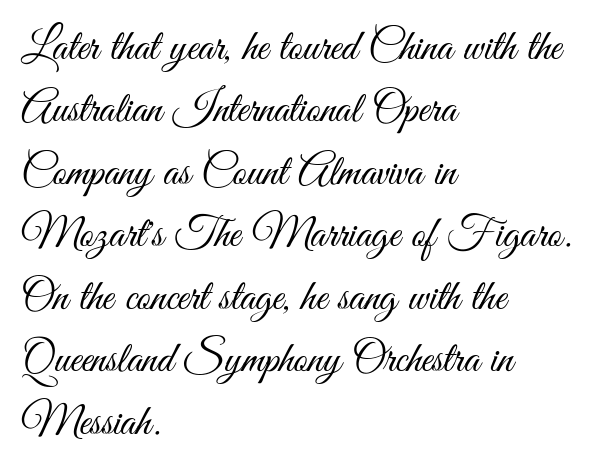
Serif or sans? Sans — the stroke terminals are bare. These lines sit exactly where default settings would place them. Quick note: underline off. Varying glyph widths throughout — classic text-font behaviour. Casual observation: everything's shoved over to the left.
